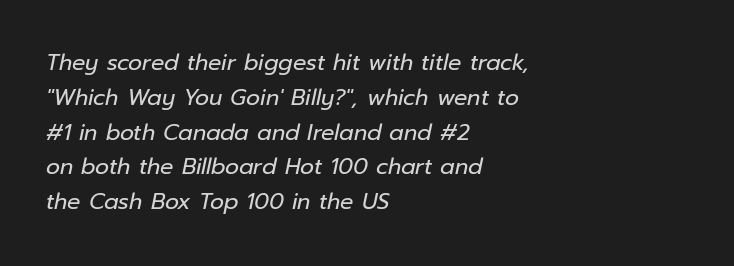
Q: Is the text bold? A: No.
Q: Is the text italic (slanted)? A: Yes, it leans right by about 12 degrees.
Q: Is the text underlined? A: No.
Q: How is the paragraph aligned? A: Left-aligned.
Q: Is the spacing between letters normal or unusually wide? A: Normal.
Q: Is the spacing between lines tight, normal or loose? A: Normal.
